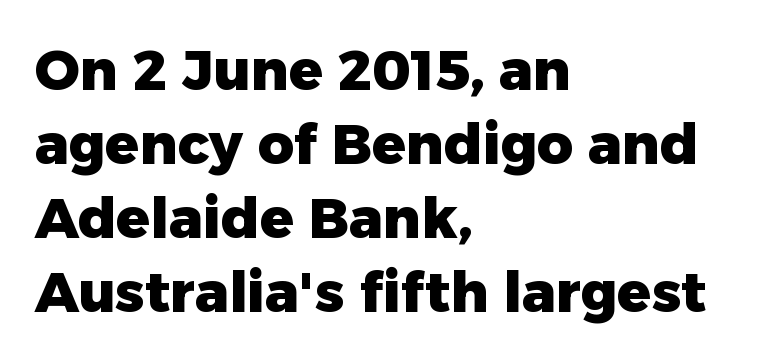
{"serif": "no", "italic": "no", "bold": "yes", "weight": "heavy", "width": "normal", "stroke_contrast": "low", "x_height": "medium", "monospaced": "no", "underline": "no", "align": "left", "line_spacing": "normal", "line_spacing_ratio": 1.32, "letter_spacing": "normal", "letter_spacing_em": 0.0, "glyph_px": 56}
